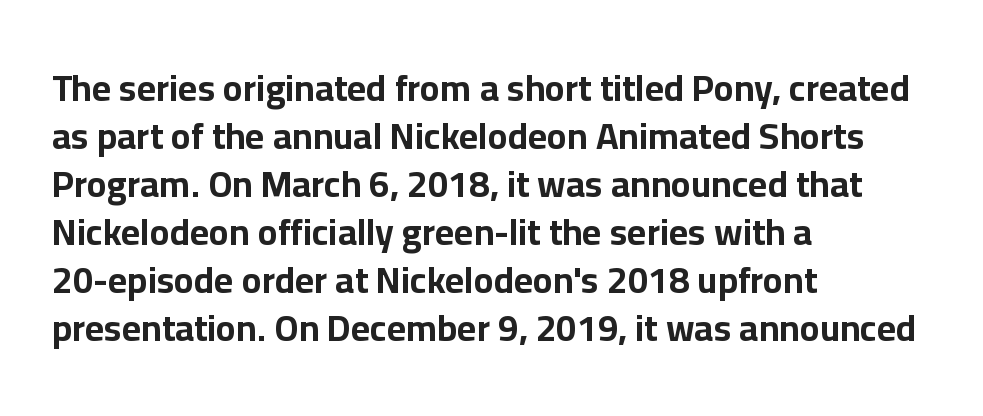
{"serif": "no", "italic": "no", "bold": "yes", "weight": "bold", "width": "normal", "stroke_contrast": "low", "x_height": "medium", "monospaced": "no", "underline": "no", "align": "left", "line_spacing": "normal", "line_spacing_ratio": 1.3, "letter_spacing": "normal", "letter_spacing_em": 0.0, "glyph_px": 37}
